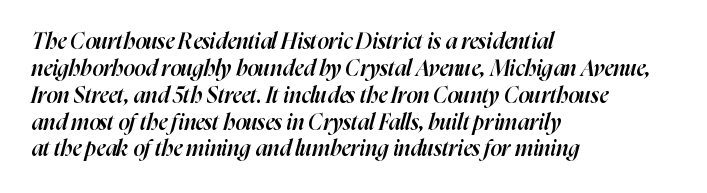
The passage shown is not underscored anywhere. Rendered with sloped, italic letterforms. The rendering anchors every line to the left-hand side. Standard letterfit; no display-style spreading of the glyphs. Is the type bold? Partly — it's a semibold, heavier than regular but not fully bold.
